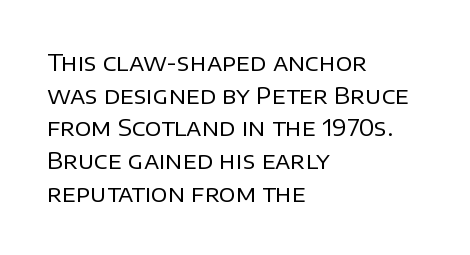
Q: Is the text bold? A: No.
Q: Is the text italic (slanted)? A: No, it is upright.
Q: Is the text underlined? A: No.
Q: How is the paragraph aligned? A: Left-aligned.
Q: Is the spacing between letters normal or unusually wide? A: Normal.
Q: Is the spacing between lines tight, normal or loose? A: Normal.
